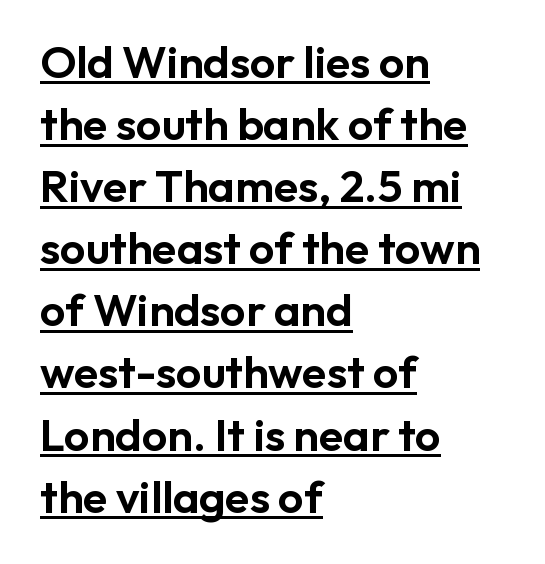
The image shows 45 px sans-serif type, upright; set left-aligned, normal line spacing (1.38x), normal letter spacing, underlined; low stroke contrast and a medium x-height.
